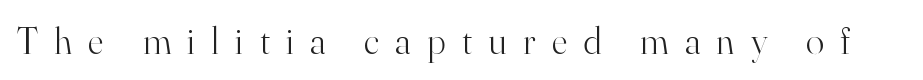
Q: Is the text bold? A: No.
Q: Is the text italic (slanted)? A: No, it is upright.
Q: Is the typeface a serif or a sans-serif typeface? A: Serif.
Q: Is the text underlined? A: No.
Q: Is the spacing between letters normal or unusually wide? A: Unusually wide.
Q: Width (condensed, normal, or wide)? A: Normal.
Q: Stroke contrast? A: High.
Q: x-height? A: Small.
Q: Monospaced? A: No.
